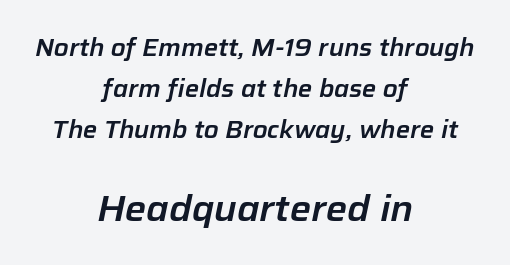
The image shows 36 px text type, italic (leaning right); set centered, line spacing 1.71x, normal letter spacing, not underlined; the second (bottom) block is 1.5x larger; low stroke contrast and a medium x-height.
